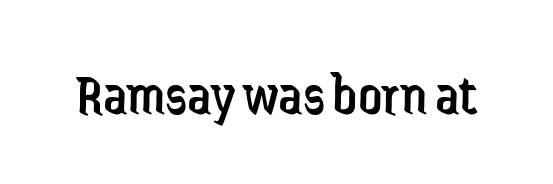
{"serif": "no", "italic": "no", "bold": "no", "weight": "regular", "width": "condensed", "stroke_contrast": "low", "x_height": "medium", "monospaced": "no", "underline": "no", "letter_spacing": "normal", "letter_spacing_em": 0.0, "glyph_px": 59}
